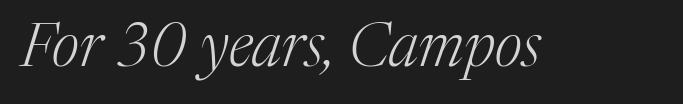
{"serif": "yes", "italic": "yes", "lean": "right", "slant_degrees": 17, "bold": "no", "weight": "light", "width": "normal", "stroke_contrast": "medium", "x_height": "medium", "monospaced": "no", "underline": "no", "letter_spacing": "normal", "letter_spacing_em": 0.0, "glyph_px": 61}
